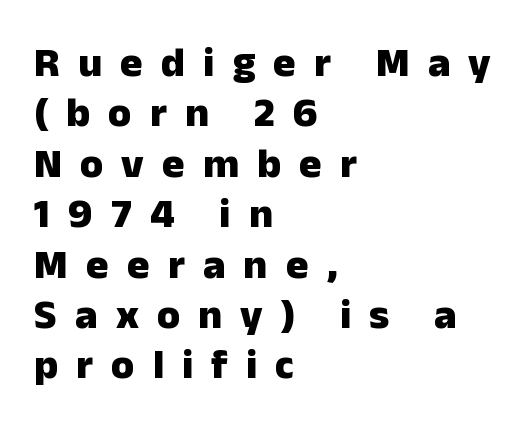
{"serif": "no", "italic": "no", "bold": "yes", "weight": "heavy", "width": "normal", "stroke_contrast": "low", "x_height": "medium", "monospaced": "no", "underline": "no", "align": "left", "line_spacing_ratio": 1.2, "letter_spacing": "wide", "letter_spacing_em": 0.43, "glyph_px": 42}
